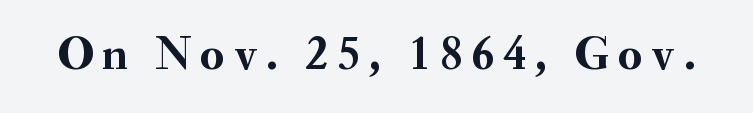
The glyphs in this specimen are seriffed. On the weight axis this lands at bold, roughly 700. The glyphs are unaccompanied by any horizontal stroke below them. Upright lettering throughout. Note the varied advance widths — an 'i' is clearly narrower than an 'm'.
